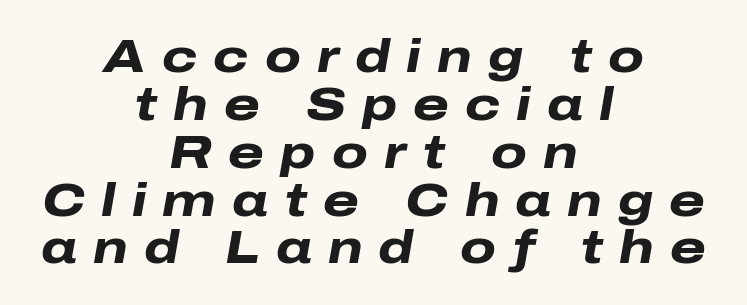
Any mark beneath the type? The region is blank. Is this a fixed-width face? No — the glyphs have proportional, varying widths. Rows of type sit shoulder to shoulder in the vertical direction. Notice how the stems are inclined rather than vertical — that's the hallmark of italics.
